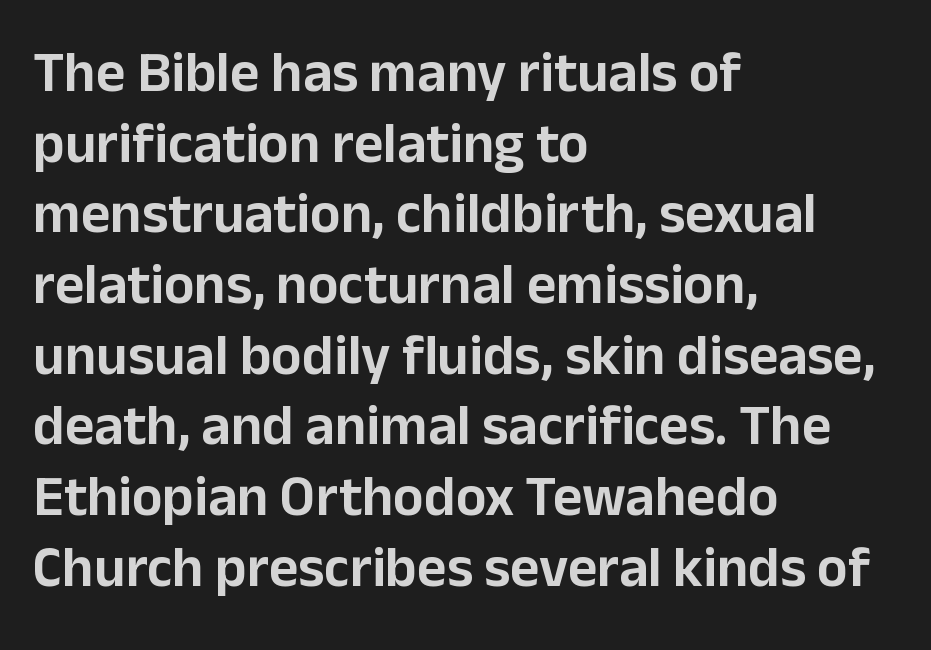
{"serif": "no", "italic": "no", "width": "normal", "stroke_contrast": "low", "x_height": "medium", "monospaced": "no", "underline": "no", "align": "left", "line_spacing_ratio": 1.24, "letter_spacing": "normal", "letter_spacing_em": 0.0, "glyph_px": 57}
